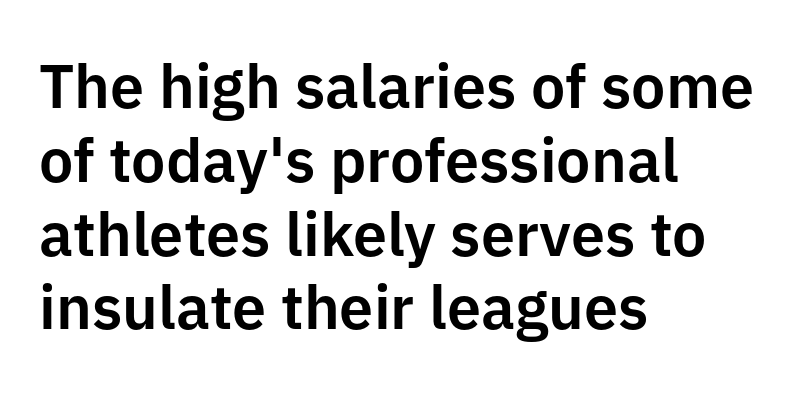
Caption: multi-line text, flush left, ragged right. This sample uses a sans-serif face. The glyphs are unaccompanied by any horizontal stroke below them. Standard letterfit; no display-style spreading of the glyphs.
